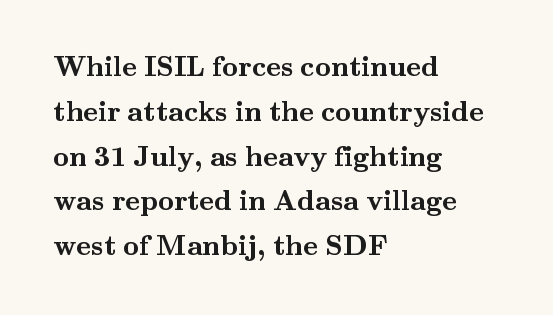
The image shows 28 px semibold, wide serif type, upright; set left-aligned, normal line spacing (1.6x), normal letter spacing, not underlined; medium stroke contrast and a small x-height.
